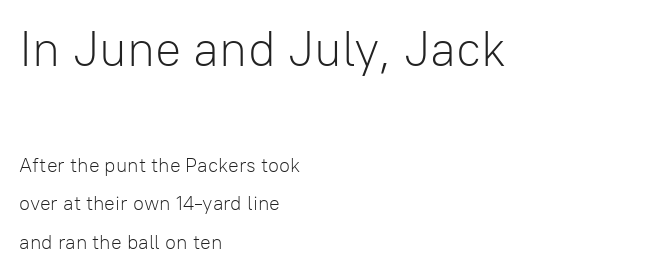
Style check: upright. Does the leading feel generous? Absolutely, it's lavish. Serif or sans? Sans — the stroke terminals are bare. Type without underlining. Words appear dense and cohesive because spacing is normal.
